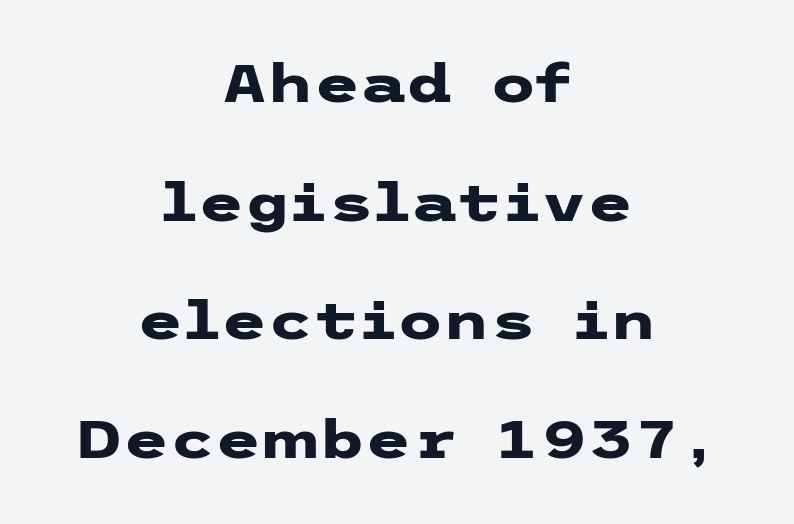
The image shows 53 px heavy, wide sans-serif type, upright; set centered, loose line spacing (2.24x), normal letter spacing, not underlined; low stroke contrast and a medium x-height.
